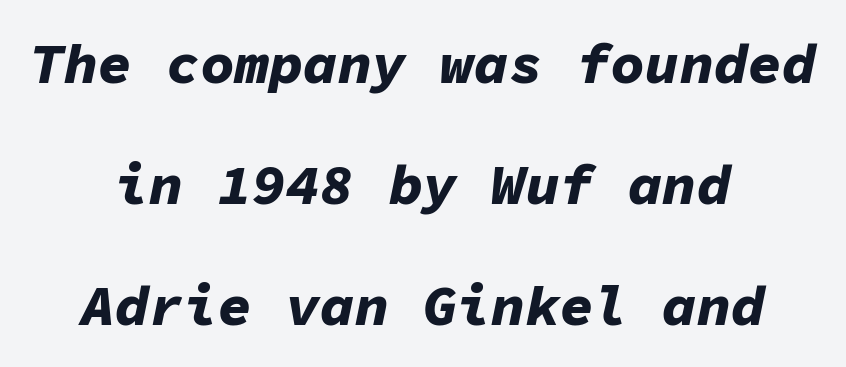
Q: Is the text bold? A: Yes.
Q: Is the text italic (slanted)? A: Yes, it leans right by about 11 degrees.
Q: Is the text underlined? A: No.
Q: How is the paragraph aligned? A: Centered.
Q: Is the spacing between letters normal or unusually wide? A: Normal.
Q: Is the spacing between lines tight, normal or loose? A: Loose.
Q: Width (condensed, normal, or wide)? A: Normal.
Q: Stroke contrast? A: Low.
Q: x-height? A: Medium.
Q: Monospaced? A: Yes.
